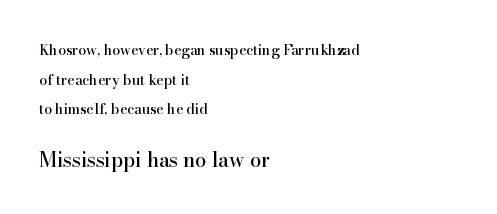
The space beneath each line is pristine and unruled. Short and long lines alike share a common starting point at left. Spacing between characters is what you'd get straight out of the box. Leading: increased. Quick note: not italic, upright. Does the bottom block carry the larger type? Yes, it does.
